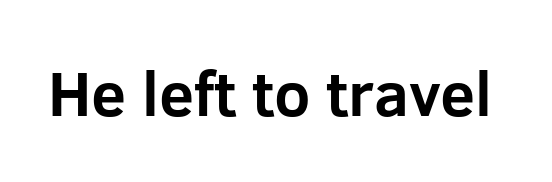
{"serif": "no", "italic": "no", "bold": "yes", "weight": "bold", "width": "normal", "stroke_contrast": "low", "x_height": "medium", "monospaced": "no", "underline": "no", "letter_spacing": "normal", "letter_spacing_em": 0.0, "glyph_px": 63}
